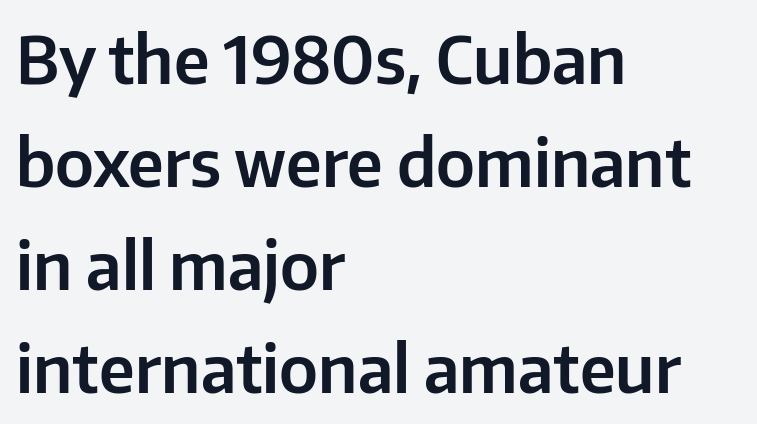
The image shows 66 px sans-serif type, upright; set left-aligned, normal line spacing (1.56x), normal letter spacing, not underlined; low stroke contrast and a medium x-height.
